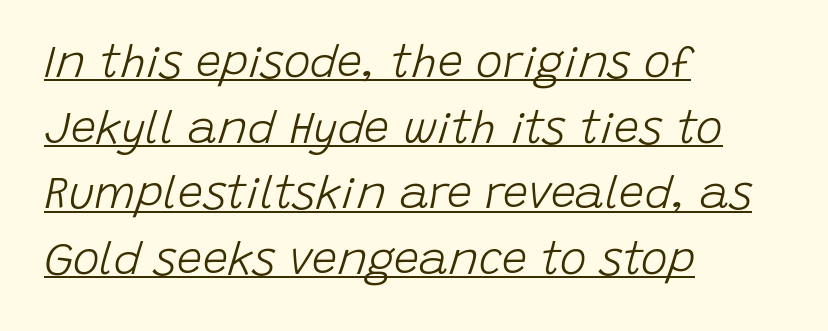
The image shows 45 px light type, italic (leaning right); set left-aligned, normal line spacing (1.46x), normal letter spacing, underlined; low stroke contrast and a large x-height.
